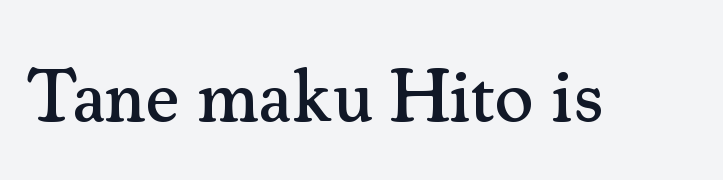
The image shows 75 px serif type, upright; set normal letter spacing, not underlined; medium stroke contrast and a small x-height.
